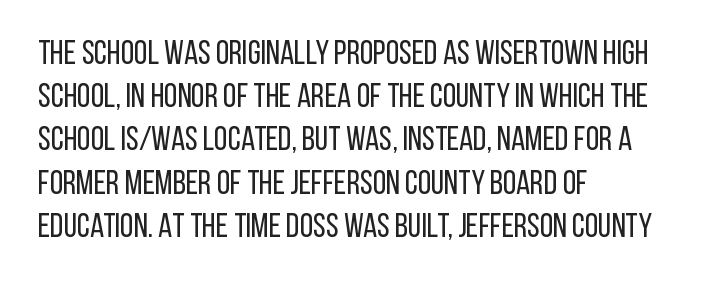
{"serif": "no", "italic": "no", "bold": "no", "weight": "regular", "width": "condensed", "stroke_contrast": "low", "x_height": "large", "monospaced": "no", "underline": "no", "align": "left", "line_spacing": "normal", "line_spacing_ratio": 1.27, "letter_spacing": "normal", "letter_spacing_em": 0.0, "glyph_px": 34}
